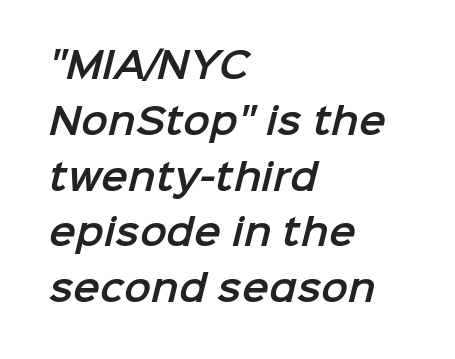
Leading matches the norm, producing a regular column. A classic flush-left, rag-right setting is used for this passage. There is no visible air inserted between adjacent glyphs. Serifs: no, the terminals of the letterforms are clean.
